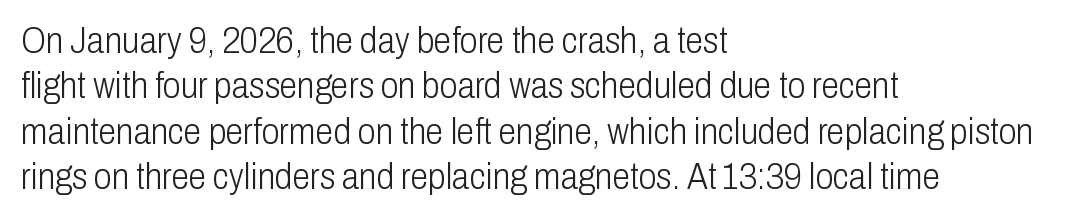
The baseline area is clear. Unlike a traditional serif, this face leaves its strokes unadorned. Spacing verdict: proportional, widths tailored to each character. The leading is moderate, giving the passage an even texture.
